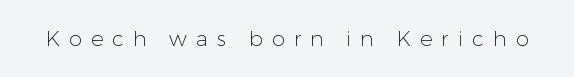
{"italic": "no", "bold": "no", "underline": "no", "letter_spacing": "wide", "letter_spacing_em": 0.43, "glyph_px": 21}
